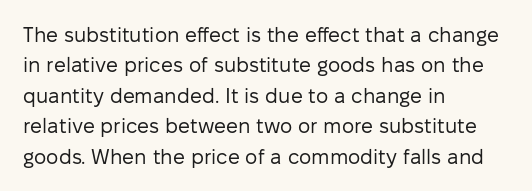
Q: Is the text bold? A: No.
Q: Is the text italic (slanted)? A: No, it is upright.
Q: Is the text underlined? A: No.
Q: How is the paragraph aligned? A: Left-aligned.
Q: Is the spacing between letters normal or unusually wide? A: Normal.
Q: Is the spacing between lines tight, normal or loose? A: Normal.
